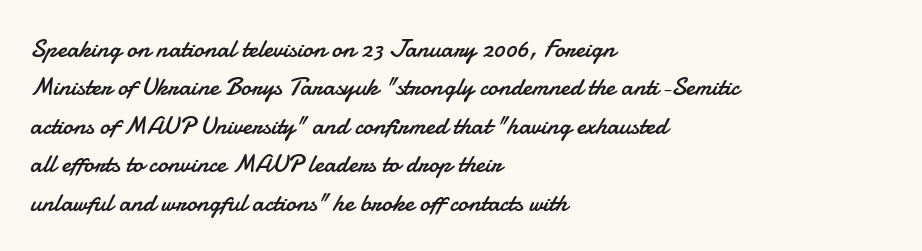
{"bold": "no", "underline": "no", "align": "left", "line_spacing": "normal", "line_spacing_ratio": 1.48, "letter_spacing": "normal", "letter_spacing_em": 0.0, "glyph_px": 26}
